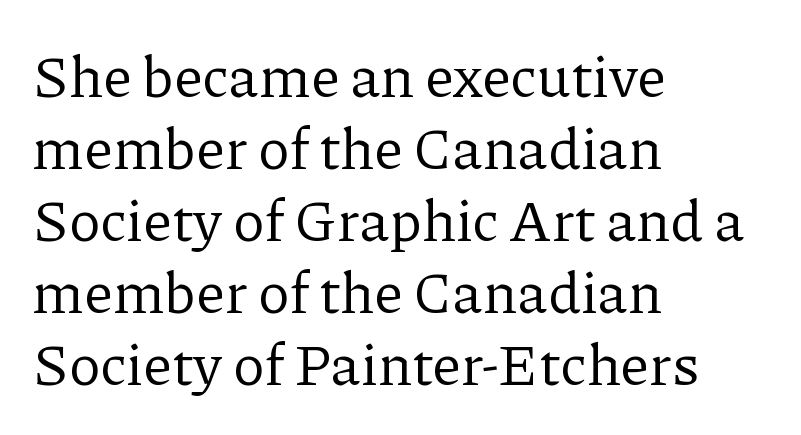
A typesetter would call this proportional, since set widths differ per character. Designer's note — italics off, roman on. Caption: multi-line text, flush left, ragged right. Old-style or modern, the face here clearly has serifs. Counters stay open thanks to moderate or lighter strokes.
